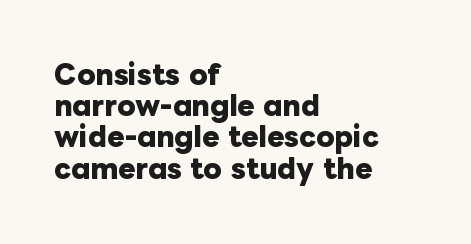
Q: Is the text bold? A: Yes.
Q: Is the text italic (slanted)? A: No, it is upright.
Q: Is the text underlined? A: No.
Q: How is the paragraph aligned? A: Left-aligned.
Q: Is the spacing between letters normal or unusually wide? A: Normal.
